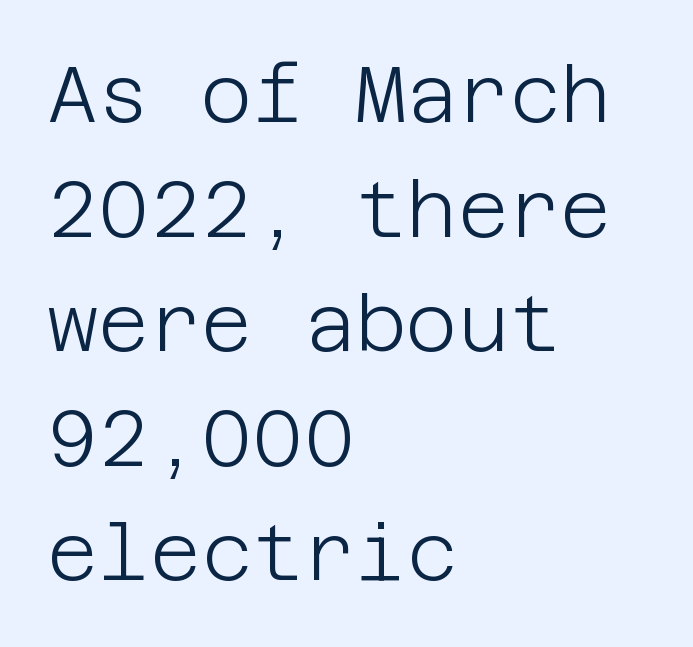
Q: Is the text bold? A: No.
Q: Is the text italic (slanted)? A: No, it is upright.
Q: Is the typeface a serif or a sans-serif typeface? A: Sans-serif.
Q: Is the text underlined? A: No.
Q: How is the paragraph aligned? A: Left-aligned.
Q: Is the spacing between letters normal or unusually wide? A: Normal.
Q: Is the spacing between lines tight, normal or loose? A: Normal.
Q: Width (condensed, normal, or wide)? A: Normal.
Q: Stroke contrast? A: Low.
Q: x-height? A: Large.
